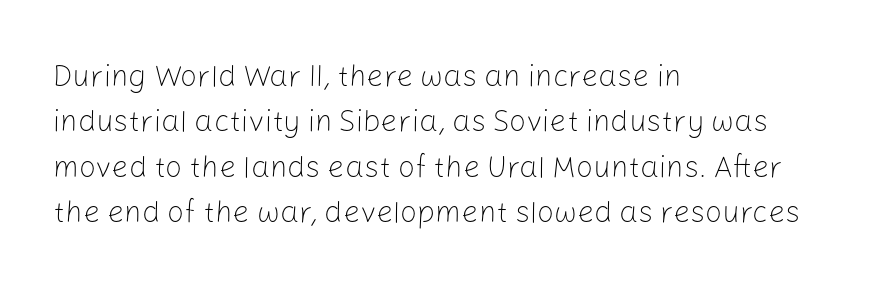
{"serif": "no", "italic": "no", "bold": "no", "weight": "light", "width": "normal", "stroke_contrast": "low", "x_height": "medium", "monospaced": "no", "underline": "no", "align": "left", "line_spacing": "normal", "line_spacing_ratio": 1.51, "letter_spacing": "normal", "letter_spacing_em": 0.0, "glyph_px": 30}
